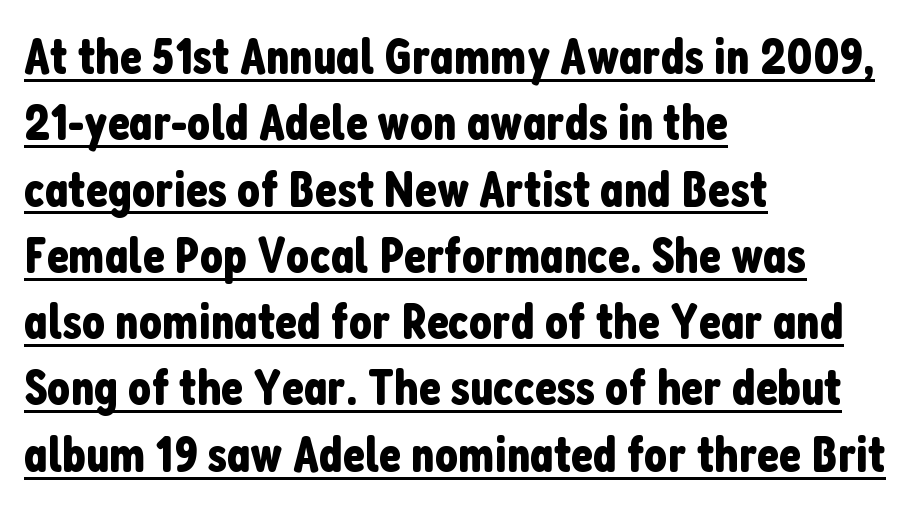
Q: Is the text italic (slanted)? A: No, it is upright.
Q: Is the typeface a serif or a sans-serif typeface? A: Sans-serif.
Q: Is the text underlined? A: Yes.
Q: How is the paragraph aligned? A: Left-aligned.
Q: Is the spacing between letters normal or unusually wide? A: Normal.
Q: Is the spacing between lines tight, normal or loose? A: Normal.
Q: Width (condensed, normal, or wide)? A: Condensed.
Q: Stroke contrast? A: Low.
Q: x-height? A: Medium.
Q: Monospaced? A: No.
